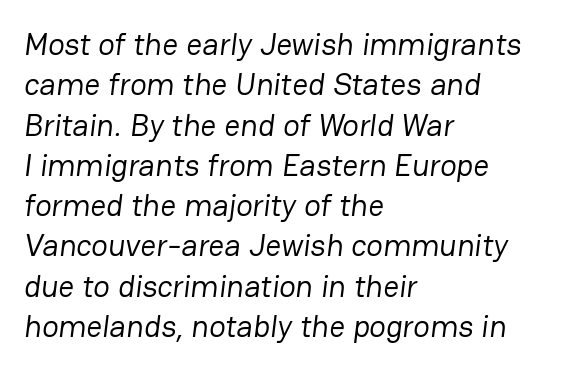
Stem width sits at or under what a default text font uses. Whoever set this chose a conventional vertical rhythm. The lines in this sample share a left origin and differ only in where they stop. The baseline area is clear.
